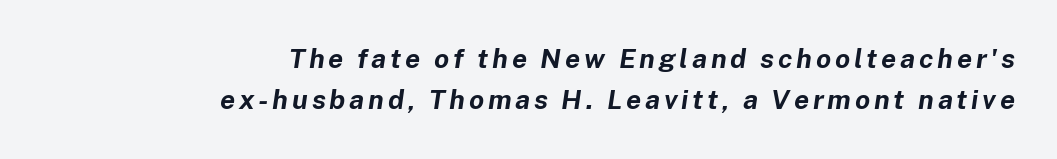
Q: Is the text bold? A: Yes.
Q: Is the text italic (slanted)? A: Yes, it leans right by about 8 degrees.
Q: Is the text underlined? A: No.
Q: How is the paragraph aligned? A: Right-aligned.
Q: Is the spacing between lines tight, normal or loose? A: Normal.
